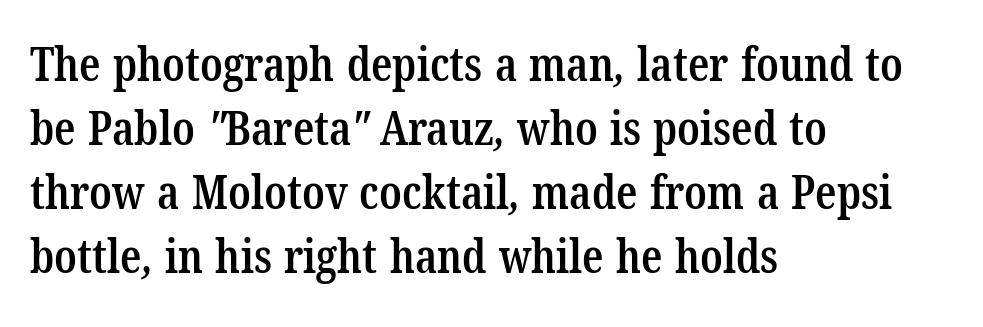
The image shows 47 px semibold, condensed serif type; set left-aligned, normal line spacing (1.36x), normal letter spacing, not underlined; low stroke contrast and a medium x-height.
